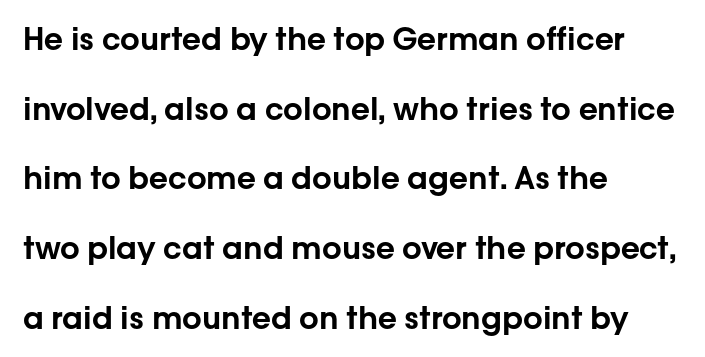
Looks like regular typesetting: each glyph gets only the width it needs. This rendering uses left alignment, leaving the right contour irregular. Designer's note — italics off, roman on. The glyphs are unaccompanied by any horizontal stroke below them. The block of text is sparse from top to bottom, with ample space between rows.
